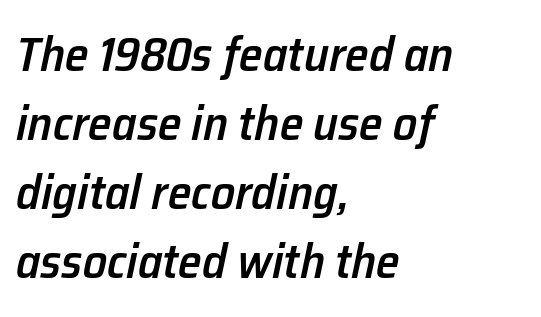
{"italic": "yes", "lean": "right", "slant_degrees": 12, "bold": "semi", "weight": "semibold", "width": "normal", "stroke_contrast": "low", "x_height": "medium", "monospaced": "no", "underline": "no", "align": "left", "line_spacing": "normal", "line_spacing_ratio": 1.44, "letter_spacing": "normal", "letter_spacing_em": 0.0, "glyph_px": 48}
